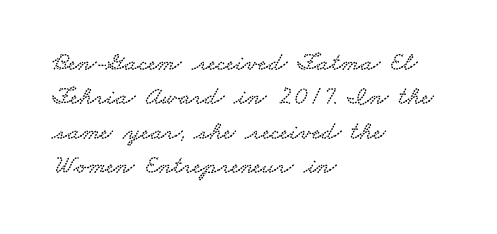
The image shows 26 px text type; set left-aligned, normal line spacing (1.32x), normal letter spacing, not underlined.
